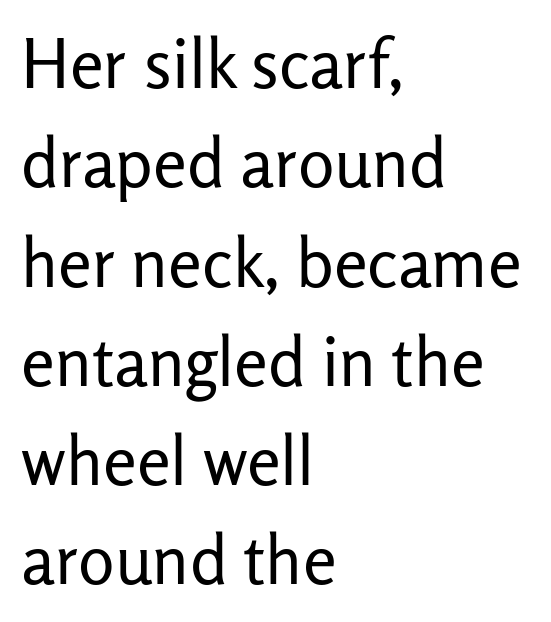
The image shows 68 px regular-weight sans-serif type, upright; set left-aligned, normal line spacing (1.46x), normal letter spacing, not underlined; low stroke contrast and a medium x-height.
